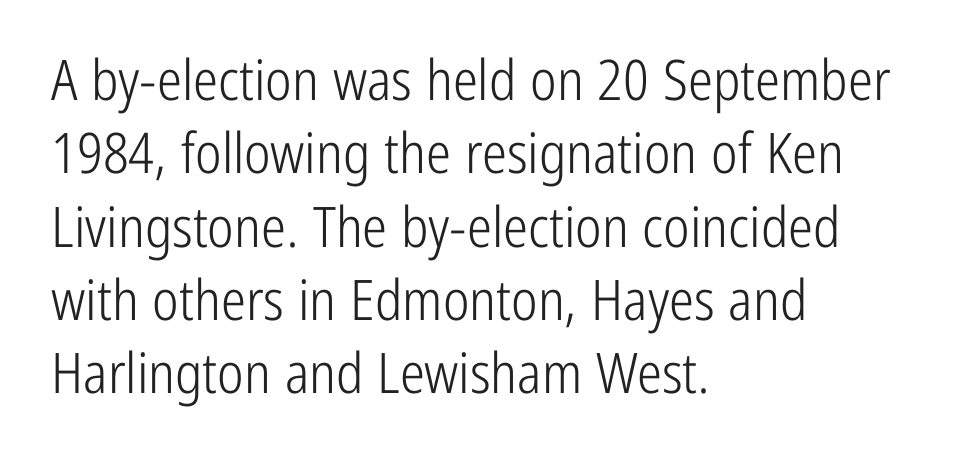
Q: Is the text bold? A: No.
Q: Is the text italic (slanted)? A: No, it is upright.
Q: Is the typeface a serif or a sans-serif typeface? A: Sans-serif.
Q: Is the text underlined? A: No.
Q: How is the paragraph aligned? A: Left-aligned.
Q: Is the spacing between letters normal or unusually wide? A: Normal.
Q: Is the spacing between lines tight, normal or loose? A: Normal.
Q: Width (condensed, normal, or wide)? A: Condensed.
Q: Stroke contrast? A: Low.
Q: x-height? A: Medium.
Q: Monospaced? A: No.
